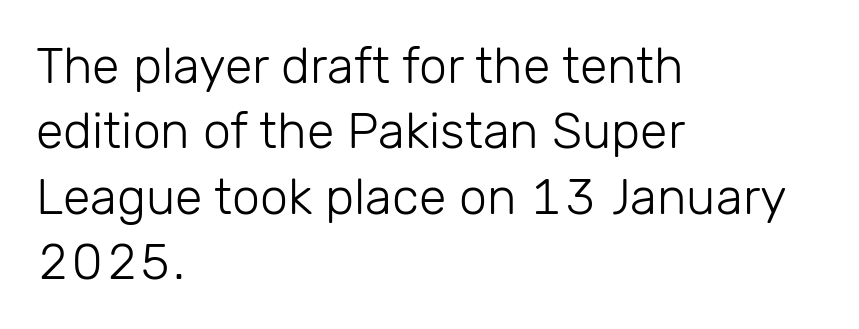
Q: Is the text bold? A: No.
Q: Is the text italic (slanted)? A: No, it is upright.
Q: Is the typeface a serif or a sans-serif typeface? A: Sans-serif.
Q: Is the text underlined? A: No.
Q: How is the paragraph aligned? A: Left-aligned.
Q: Is the spacing between letters normal or unusually wide? A: Normal.
Q: Is the spacing between lines tight, normal or loose? A: Normal.
Q: Width (condensed, normal, or wide)? A: Normal.
Q: Stroke contrast? A: Low.
Q: x-height? A: Medium.
Q: Monospaced? A: No.
